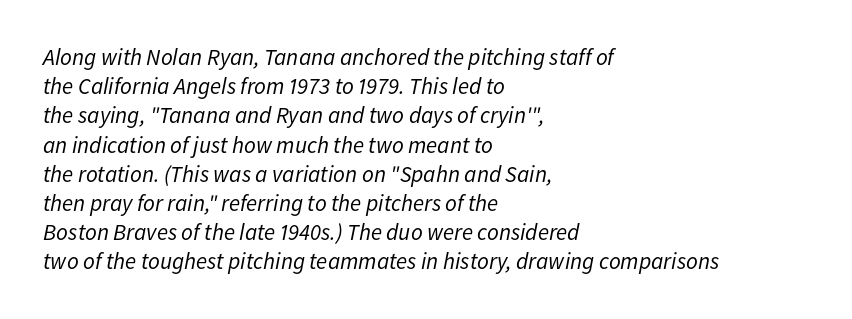
The image shows 23 px text type, italic (leaning right); set left-aligned, normal line spacing (1.27x), normal letter spacing, not underlined.
